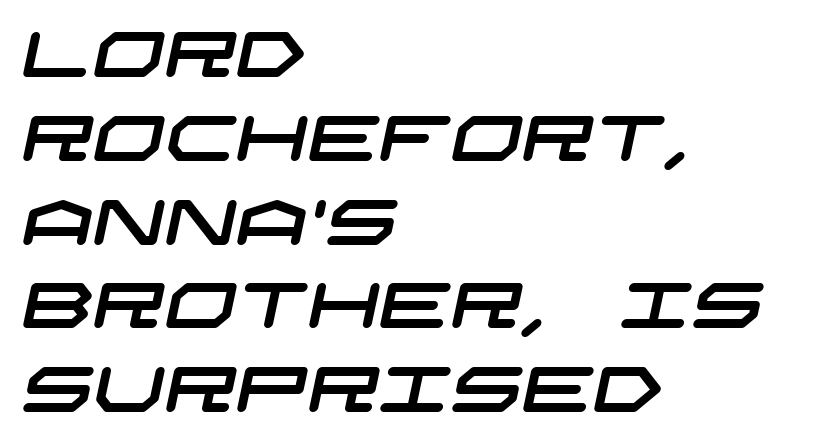
Q: Is the typeface a serif or a sans-serif typeface? A: Sans-serif.
Q: Is the text underlined? A: No.
Q: How is the paragraph aligned? A: Left-aligned.
Q: Is the spacing between letters normal or unusually wide? A: Normal.
Q: Is the spacing between lines tight, normal or loose? A: Normal.
Q: Width (condensed, normal, or wide)? A: Wide.
Q: Stroke contrast? A: Low.
Q: x-height? A: Large.
